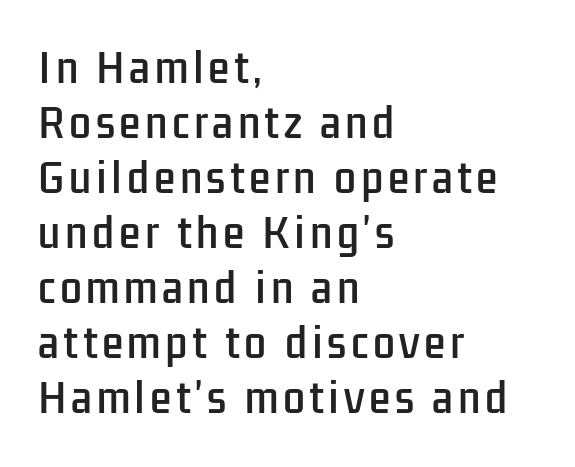
The image shows 39 px condensed sans-serif type, upright; set left-aligned, normal line spacing (1.41x), not underlined; low stroke contrast and a medium x-height.
